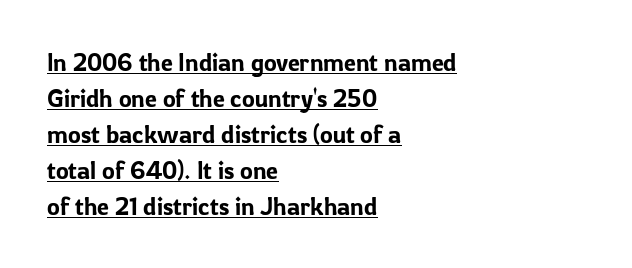
Q: Is the text italic (slanted)? A: No, it is upright.
Q: Is the text underlined? A: Yes.
Q: How is the paragraph aligned? A: Left-aligned.
Q: Is the spacing between letters normal or unusually wide? A: Normal.
Q: Is the spacing between lines tight, normal or loose? A: Normal.
